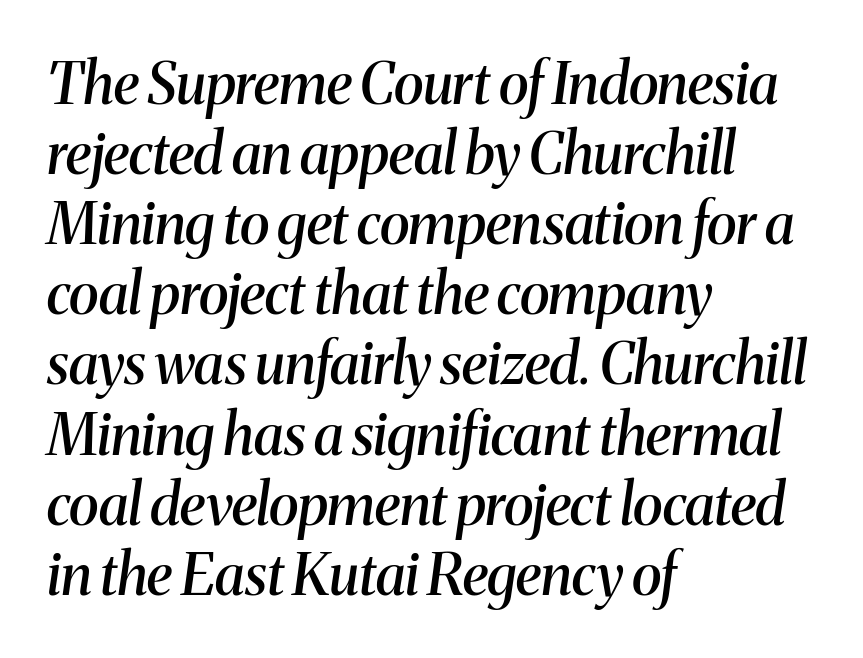
A classic flush-left, rag-right setting is used for this passage. Note the varied advance widths — an 'i' is clearly narrower than an 'm'. Italic? Definitely — the glyphs are oblique. Inter-character spacing is left at the font's built-in metrics. Has an underline been added? It has not. A bit beefed up — I'd call it semibold rather than bold.
